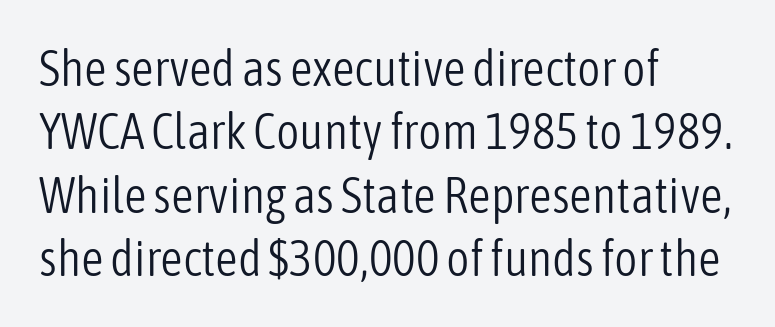
{"serif": "no", "italic": "no", "bold": "no", "weight": "light", "width": "condensed", "stroke_contrast": "low", "x_height": "medium", "monospaced": "no", "underline": "no", "align": "left", "line_spacing": "normal", "line_spacing_ratio": 1.27, "letter_spacing": "normal", "letter_spacing_em": 0.0, "glyph_px": 50}
